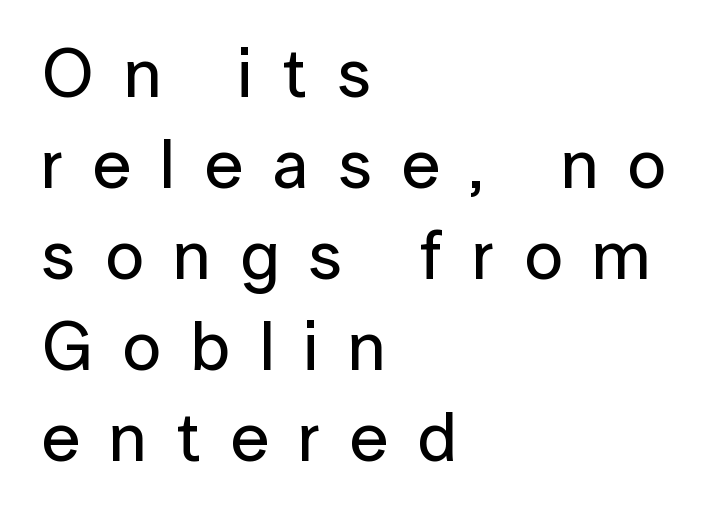
{"serif": "no", "italic": "no", "width": "normal", "stroke_contrast": "low", "x_height": "medium", "monospaced": "no", "underline": "no", "align": "left", "line_spacing": "normal", "line_spacing_ratio": 1.32, "letter_spacing": "wide", "letter_spacing_em": 0.43, "glyph_px": 69}
